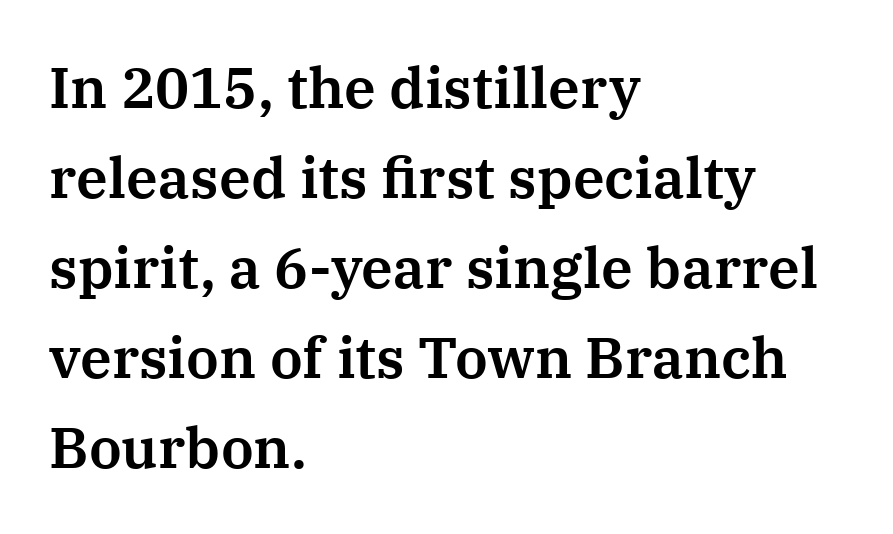
The image shows 57 px serif type, upright; set left-aligned, normal line spacing (1.58x), normal letter spacing, not underlined; medium stroke contrast and a medium x-height.
